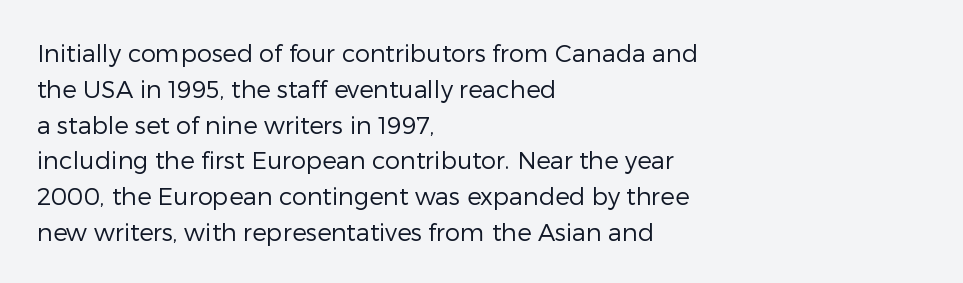
The image shows 24 px text type, upright; set left-aligned, normal line spacing (1.49x), normal letter spacing, not underlined.
